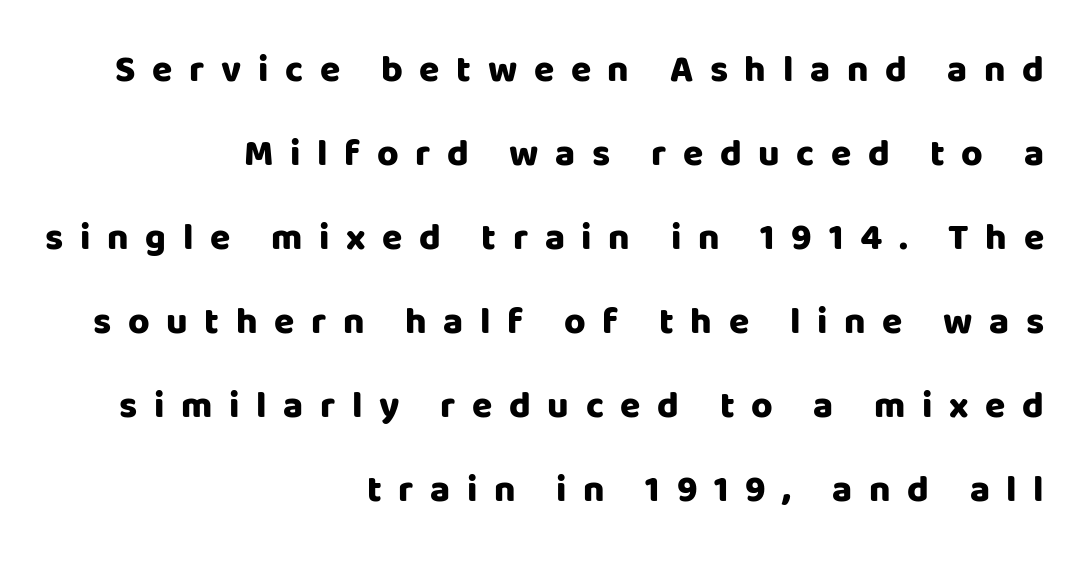
Q: Is the text bold? A: Yes.
Q: Is the text italic (slanted)? A: No, it is upright.
Q: Is the typeface a serif or a sans-serif typeface? A: Sans-serif.
Q: Is the text underlined? A: No.
Q: How is the paragraph aligned? A: Right-aligned.
Q: Is the spacing between letters normal or unusually wide? A: Unusually wide.
Q: Is the spacing between lines tight, normal or loose? A: Loose.
Q: Width (condensed, normal, or wide)? A: Normal.
Q: Stroke contrast? A: Low.
Q: x-height? A: Large.
Q: Monospaced? A: No.
